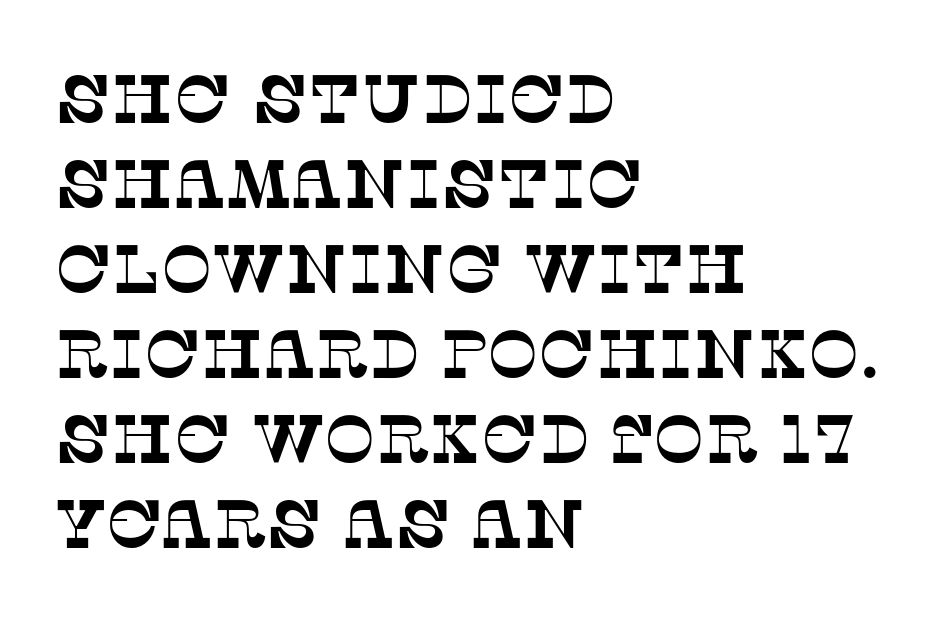
The image shows 68 px serif type; set left-aligned, normal line spacing (1.25x), normal letter spacing, not underlined; low stroke contrast and a large x-height.
